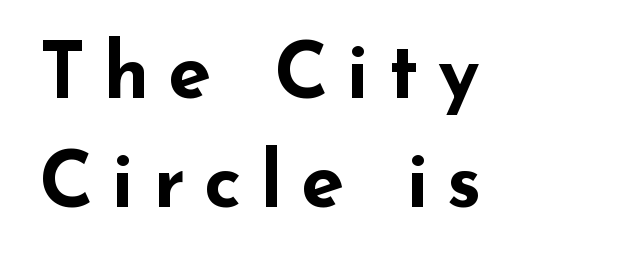
The image shows 78 px bold, wide sans-serif type, upright; set left-aligned, normal line spacing (1.4x), unusually wide letter spacing (+0.24 em), not underlined; low stroke contrast and a small x-height.
